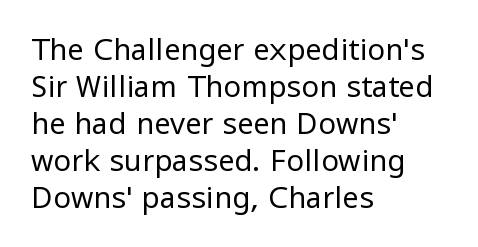
Q: Is the text bold? A: No.
Q: Is the text italic (slanted)? A: No, it is upright.
Q: Is the typeface a serif or a sans-serif typeface? A: Sans-serif.
Q: Is the text underlined? A: No.
Q: How is the paragraph aligned? A: Left-aligned.
Q: Is the spacing between letters normal or unusually wide? A: Normal.
Q: Is the spacing between lines tight, normal or loose? A: Normal.
Q: Width (condensed, normal, or wide)? A: Normal.
Q: Stroke contrast? A: Low.
Q: x-height? A: Medium.
Q: Monospaced? A: No.
